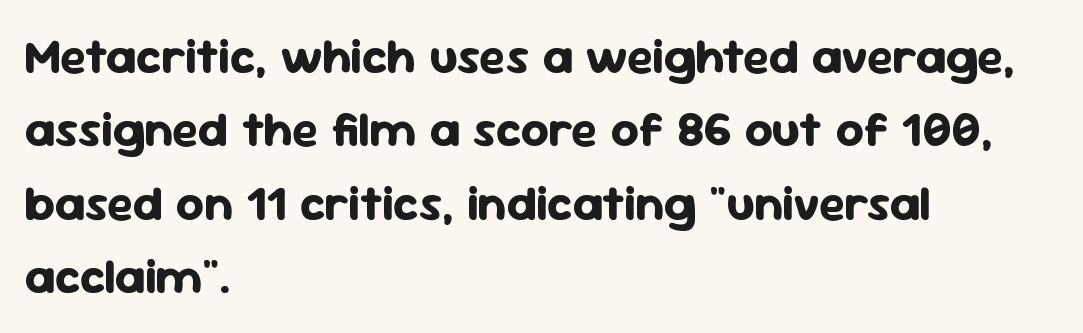
If you drew a line through each stem, it would be perfectly vertical. Thick stems and heavy bowls — unmistakably bold. The rendering shows plain stroke endings on the letterforms — a sans-serif design. If you drew a ruler down the left edge, every line would touch it. Proportional: the letters do not fall into vertical columns.
